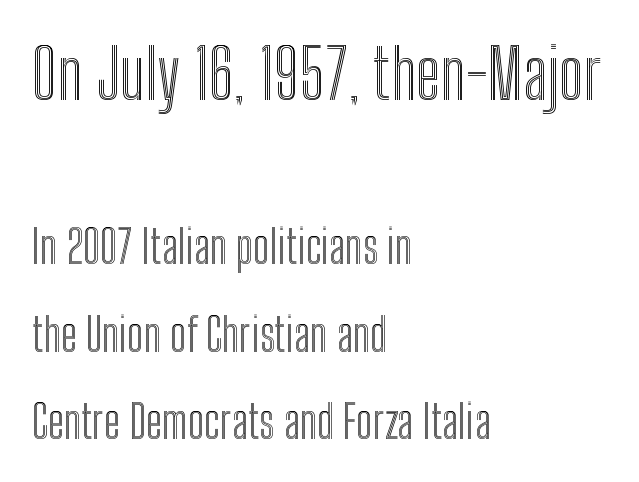
Q: Is the text italic (slanted)? A: No, it is upright.
Q: Is the text underlined? A: No.
Q: How is the paragraph aligned? A: Left-aligned.
Q: Is the spacing between letters normal or unusually wide? A: Normal.
Q: Is the spacing between lines tight, normal or loose? A: Loose.
Q: Which block of text is set in a larger size, the first (top) or the second (bottom)? A: The first (top) one.
Q: Width (condensed, normal, or wide)? A: Condensed.
Q: x-height? A: Medium.
Q: Monospaced? A: No.
